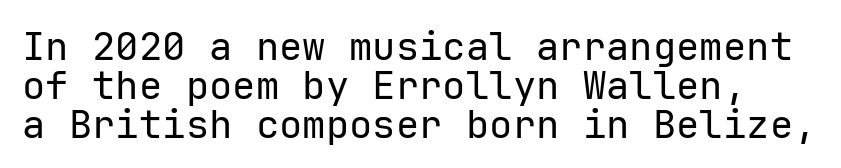
Q: Is the text bold? A: No.
Q: Is the text italic (slanted)? A: No, it is upright.
Q: Is the typeface a serif or a sans-serif typeface? A: Sans-serif.
Q: Is the text underlined? A: No.
Q: Is the spacing between letters normal or unusually wide? A: Normal.
Q: Is the spacing between lines tight, normal or loose? A: Tight.
Q: Width (condensed, normal, or wide)? A: Normal.
Q: Stroke contrast? A: Low.
Q: x-height? A: Medium.
